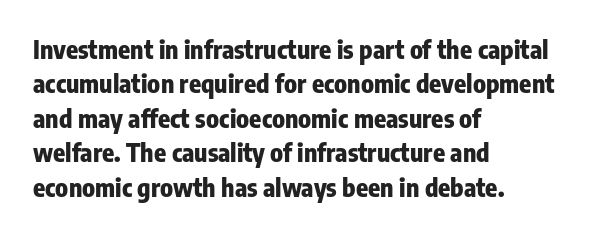
{"italic": "no", "bold": "yes", "underline": "no", "align": "left", "line_spacing": "normal", "line_spacing_ratio": 1.38, "letter_spacing": "normal", "letter_spacing_em": 0.0, "glyph_px": 25}
